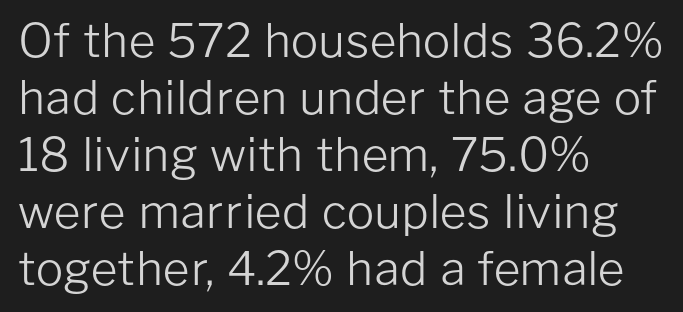
Q: Is the text bold? A: No.
Q: Is the text italic (slanted)? A: No, it is upright.
Q: Is the typeface a serif or a sans-serif typeface? A: Sans-serif.
Q: Is the text underlined? A: No.
Q: How is the paragraph aligned? A: Left-aligned.
Q: Is the spacing between letters normal or unusually wide? A: Normal.
Q: Width (condensed, normal, or wide)? A: Normal.
Q: Stroke contrast? A: Low.
Q: x-height? A: Medium.
Q: Monospaced? A: No.
